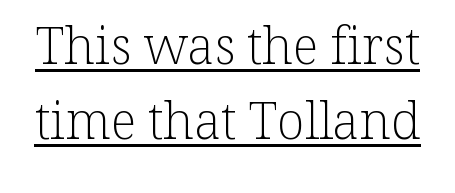
{"serif": "yes", "italic": "no", "bold": "no", "weight": "light", "width": "normal", "stroke_contrast": "low", "x_height": "medium", "monospaced": "no", "underline": "yes", "line_spacing": "normal", "line_spacing_ratio": 1.47, "letter_spacing": "normal", "letter_spacing_em": 0.0, "glyph_px": 51}
